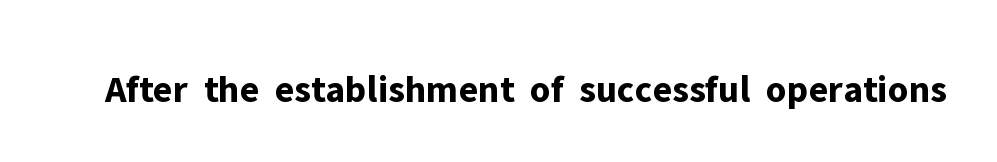
{"serif": "no", "italic": "no", "bold": "yes", "weight": "bold", "width": "normal", "stroke_contrast": "low", "x_height": "medium", "monospaced": "no", "underline": "no", "letter_spacing": "normal", "letter_spacing_em": 0.0, "glyph_px": 39}
